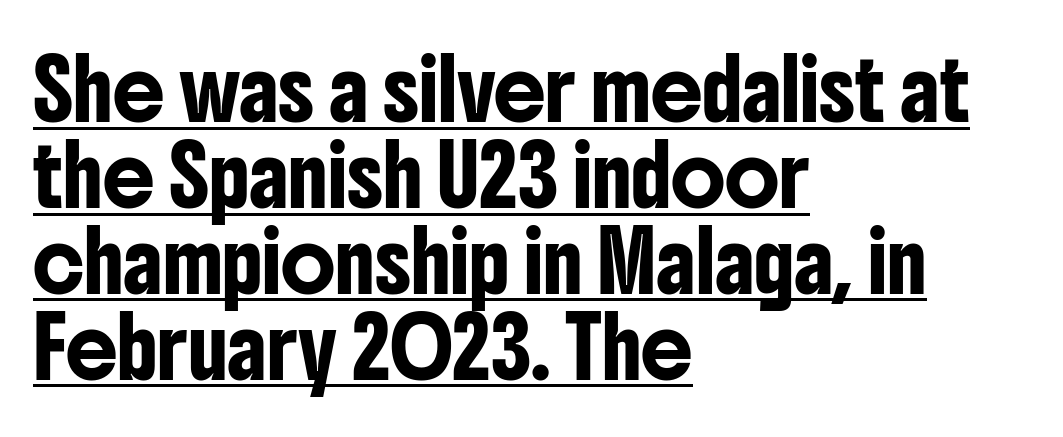
{"serif": "no", "italic": "no", "width": "condensed", "stroke_contrast": "low", "x_height": "medium", "monospaced": "no", "underline": "yes", "align": "left", "line_spacing": "normal", "line_spacing_ratio": 1.48, "letter_spacing": "normal", "letter_spacing_em": 0.0, "glyph_px": 58}
